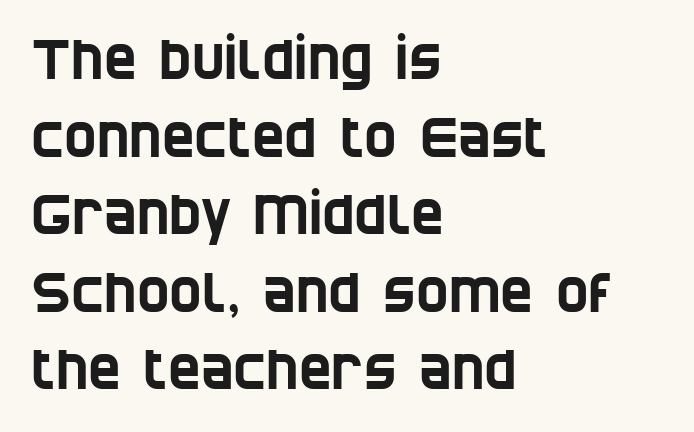
What kind of face is this? One without serifs — a sans. Baseline-to-baseline distance is the conventional proportion of letter height. Proportional: the letters do not fall into vertical columns. Tracking value appears to be zero — textbook default spacing. Clear beneath every line of the passage.
